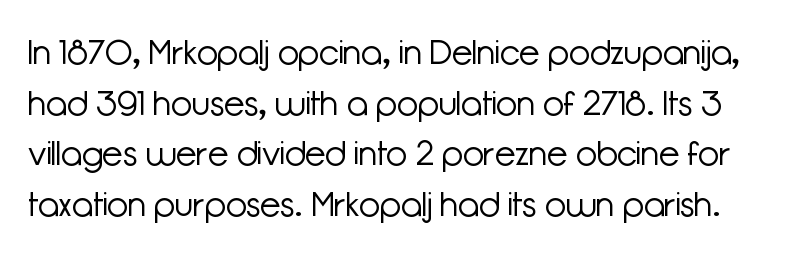
Q: Is the text bold? A: No.
Q: Is the text italic (slanted)? A: No, it is upright.
Q: Is the typeface a serif or a sans-serif typeface? A: Sans-serif.
Q: Is the text underlined? A: No.
Q: Is the spacing between letters normal or unusually wide? A: Normal.
Q: Is the spacing between lines tight, normal or loose? A: Normal.
Q: Width (condensed, normal, or wide)? A: Normal.
Q: Stroke contrast? A: Low.
Q: x-height? A: Medium.
Q: Monospaced? A: No.
